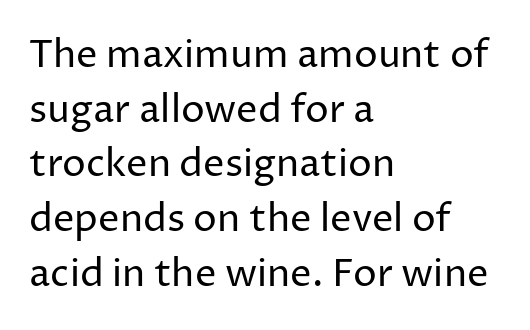
{"serif": "no", "italic": "no", "bold": "no", "weight": "regular", "width": "normal", "stroke_contrast": "low", "x_height": "medium", "monospaced": "no", "underline": "no", "align": "left", "line_spacing": "normal", "line_spacing_ratio": 1.44, "letter_spacing": "normal", "letter_spacing_em": 0.0, "glyph_px": 38}
